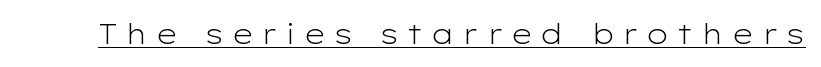
The image shows 28 px light, wide sans-serif type, upright; set unusually wide letter spacing (+0.28 em), underlined; low stroke contrast and a medium x-height.
